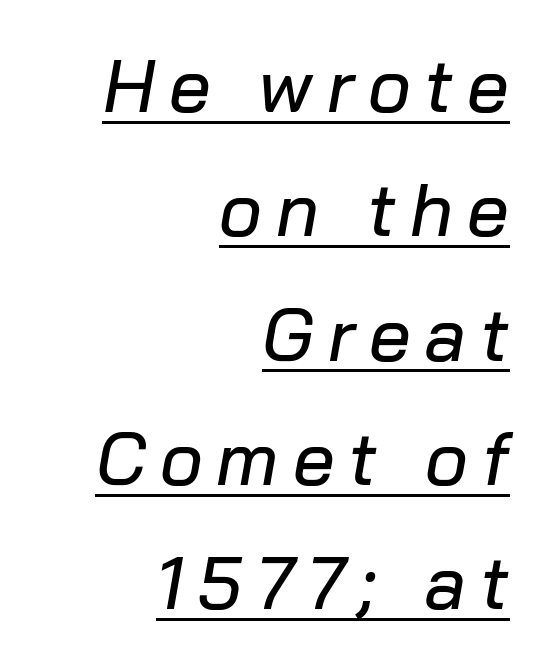
{"italic": "yes", "lean": "right", "slant_degrees": 10, "width": "normal", "stroke_contrast": "low", "x_height": "medium", "monospaced": "no", "underline": "yes", "align": "right", "line_spacing": "normal", "line_spacing_ratio": 1.68, "glyph_px": 74}
